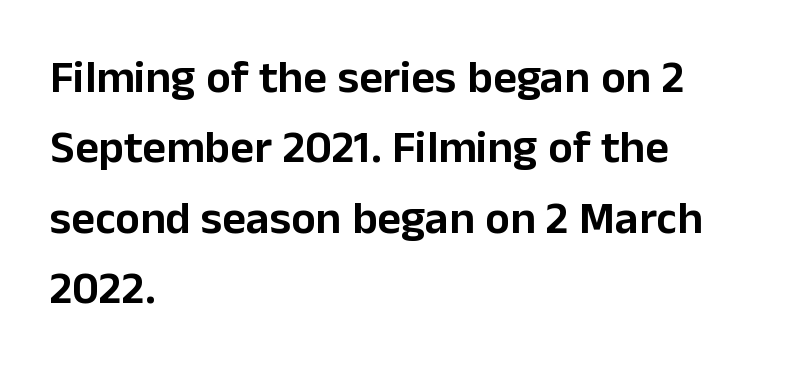
The image shows 46 px sans-serif type, upright; set left-aligned, normal line spacing (1.53x), normal letter spacing, not underlined; low stroke contrast and a medium x-height.
